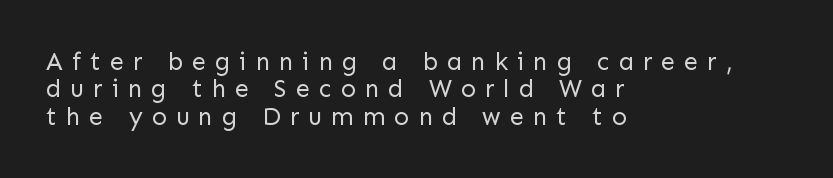
The image shows 25 px text type, upright; set left-aligned, tight line spacing (1.1x), unusually wide letter spacing (+0.36 em), not underlined.
